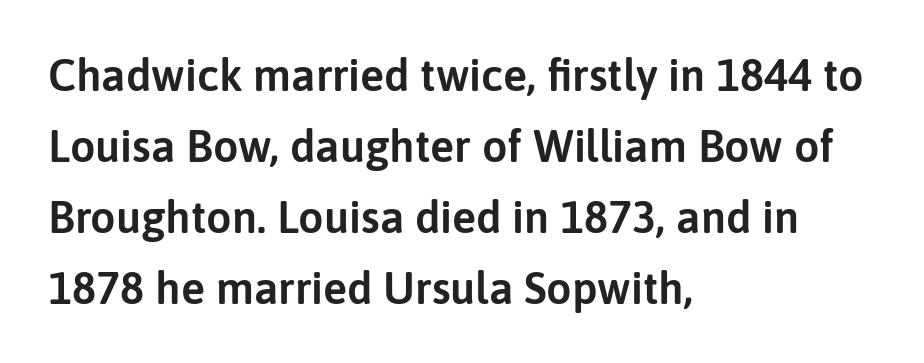
{"serif": "no", "italic": "no", "width": "normal", "stroke_contrast": "low", "x_height": "medium", "monospaced": "no", "underline": "no", "align": "left", "line_spacing": "normal", "line_spacing_ratio": 1.58, "letter_spacing": "normal", "letter_spacing_em": 0.0, "glyph_px": 45}
